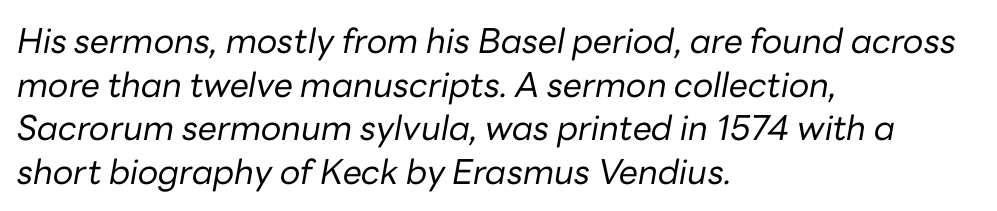
{"italic": "yes", "lean": "right", "slant_degrees": 10, "bold": "no", "weight": "regular", "width": "normal", "stroke_contrast": "low", "x_height": "medium", "monospaced": "no", "underline": "no", "align": "left", "line_spacing": "normal", "line_spacing_ratio": 1.28, "letter_spacing": "normal", "letter_spacing_em": 0.0, "glyph_px": 34}
